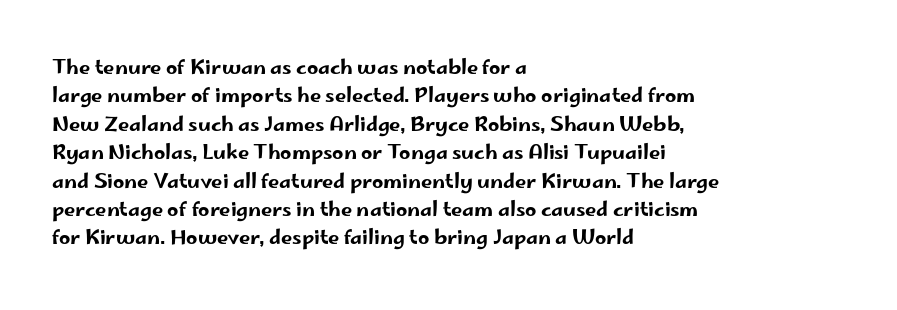
Q: Is the text italic (slanted)? A: No, it is upright.
Q: Is the text underlined? A: No.
Q: How is the paragraph aligned? A: Left-aligned.
Q: Is the spacing between letters normal or unusually wide? A: Normal.
Q: Is the spacing between lines tight, normal or loose? A: Normal.
